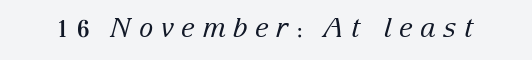
The image shows 27 px text type, italic (leaning right); set unusually wide letter spacing (+0.27 em), not underlined.
